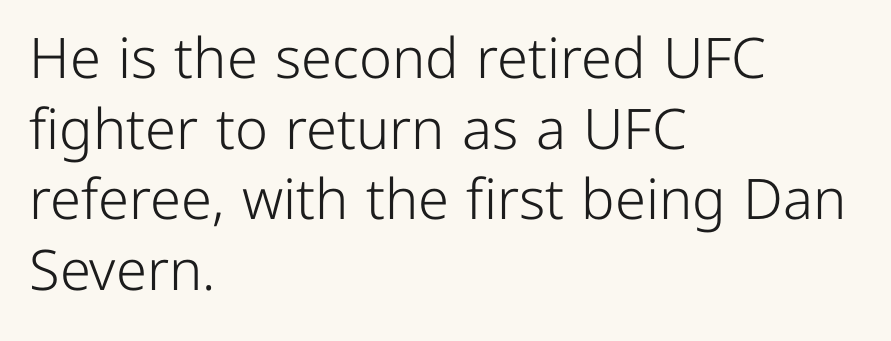
The setting favours the left margin, as ordinary paragraphs usually do. This is sans-serif lettering, the kind often seen on screens and signage. Is there much room between lines? A standard amount, neither cramped nor airy. Nope, not italic — everything's standing straight.
